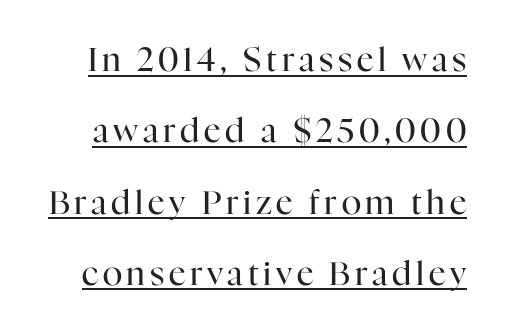
Q: Is the text bold? A: No.
Q: Is the text italic (slanted)? A: No, it is upright.
Q: Is the typeface a serif or a sans-serif typeface? A: Serif.
Q: Is the text underlined? A: Yes.
Q: Is the spacing between lines tight, normal or loose? A: Loose.
Q: Width (condensed, normal, or wide)? A: Normal.
Q: Stroke contrast? A: High.
Q: x-height? A: Medium.
Q: Monospaced? A: No.
